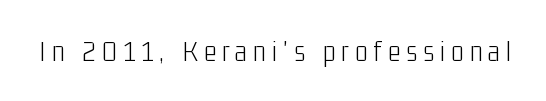
Letterform terminals end flat and unadorned throughout the passage. Nobody drew a line under any word here. You could not count columns in this text — the font is proportionally spaced. The tracking reads as deliberately expanded to a designer's eye.
